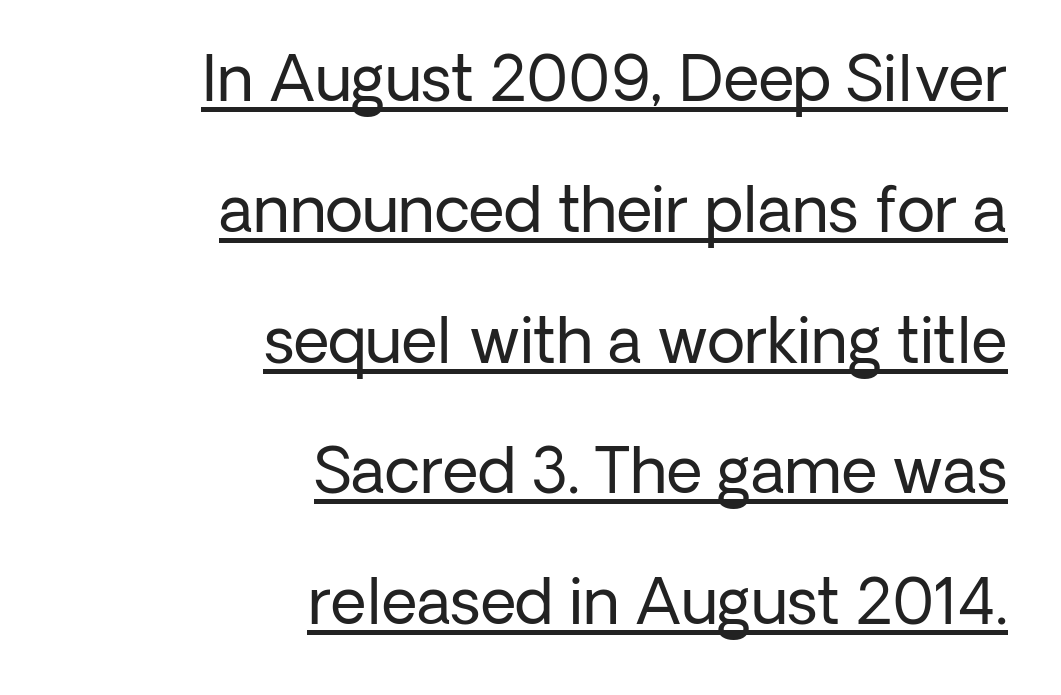
Q: Is the text bold? A: No.
Q: Is the text italic (slanted)? A: No, it is upright.
Q: Is the typeface a serif or a sans-serif typeface? A: Sans-serif.
Q: Is the text underlined? A: Yes.
Q: How is the paragraph aligned? A: Right-aligned.
Q: Is the spacing between letters normal or unusually wide? A: Normal.
Q: Is the spacing between lines tight, normal or loose? A: Loose.
Q: Width (condensed, normal, or wide)? A: Normal.
Q: Stroke contrast? A: Low.
Q: x-height? A: Medium.
Q: Monospaced? A: No.
